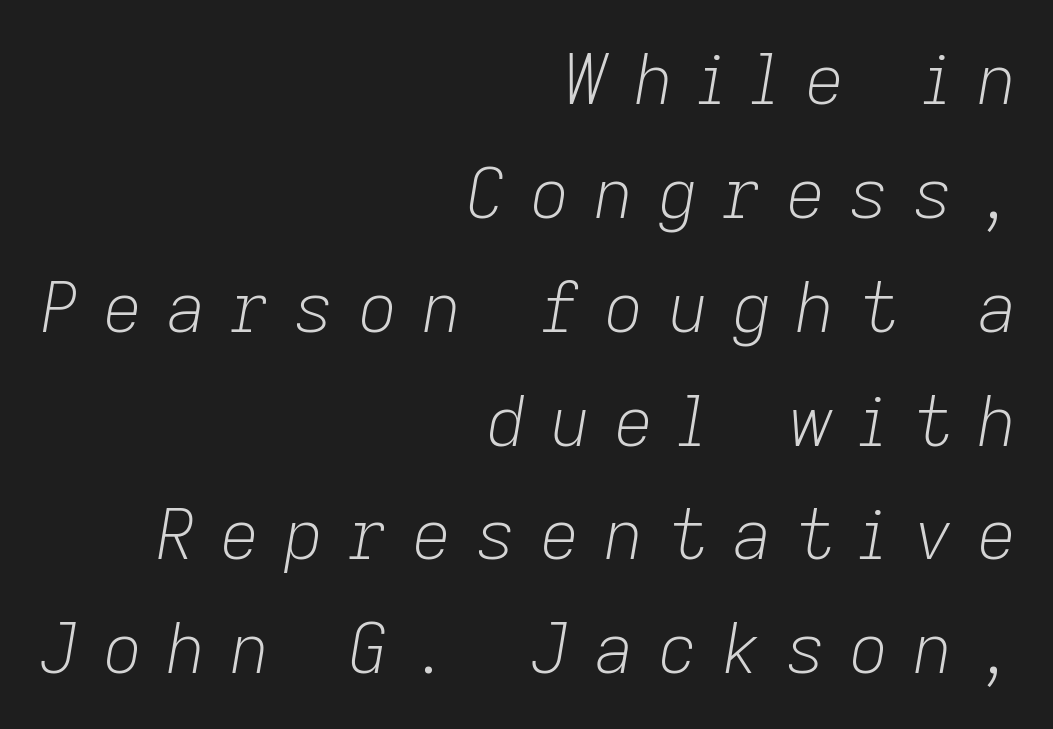
Q: Is the text bold? A: No.
Q: Is the text italic (slanted)? A: Yes, it leans right by about 9 degrees.
Q: Is the text underlined? A: No.
Q: How is the paragraph aligned? A: Right-aligned.
Q: Is the spacing between letters normal or unusually wide? A: Unusually wide.
Q: Is the spacing between lines tight, normal or loose? A: Normal.
Q: Width (condensed, normal, or wide)? A: Normal.
Q: Stroke contrast? A: Low.
Q: x-height? A: Medium.
Q: Monospaced? A: No.
